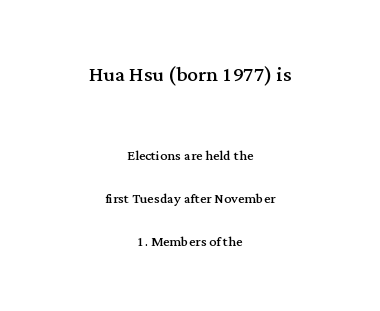
Q: Is the text bold? A: No.
Q: Is the text italic (slanted)? A: No, it is upright.
Q: Is the text underlined? A: No.
Q: How is the paragraph aligned? A: Centered.
Q: Is the spacing between letters normal or unusually wide? A: Normal.
Q: Is the spacing between lines tight, normal or loose? A: Loose.
Q: Which block of text is set in a larger size, the first (top) or the second (bottom)? A: The first (top) one.
